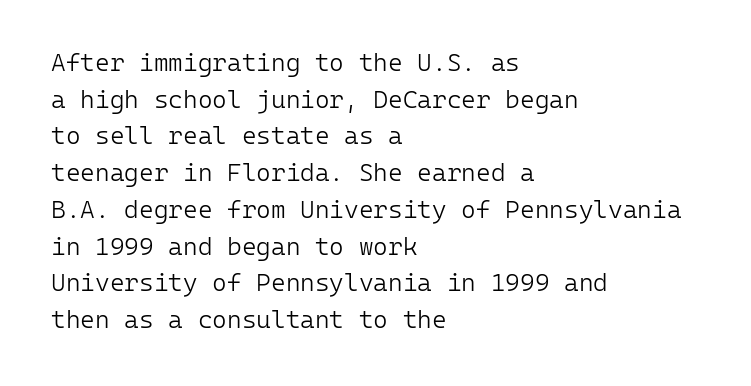
The image shows 25 px text type, upright; set left-aligned, normal line spacing (1.47x), normal letter spacing, not underlined.
